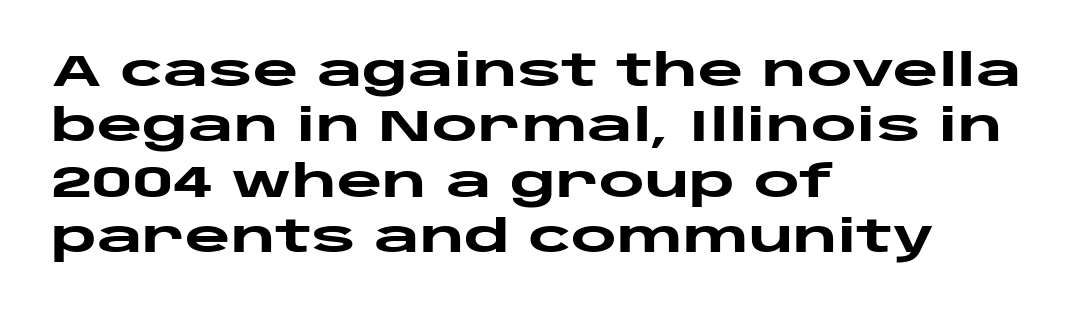
{"serif": "no", "italic": "no", "bold": "yes", "weight": "heavy", "width": "wide", "stroke_contrast": "low", "x_height": "large", "monospaced": "no", "underline": "no", "align": "left", "line_spacing": "normal", "line_spacing_ratio": 1.26, "letter_spacing": "normal", "letter_spacing_em": 0.0, "glyph_px": 44}
